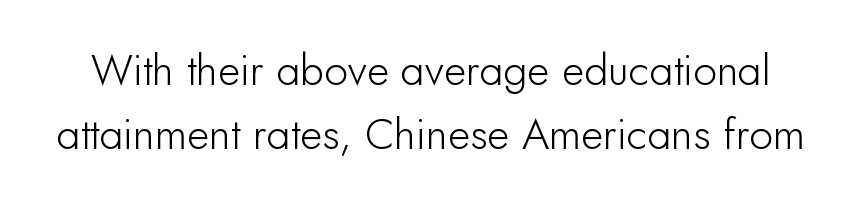
To sum up the face: it is a sans, with no serifs. Does the lettering tilt? It doesn't — this is upright. Varying glyph widths throughout — classic text-font behaviour. Is the letter spacing exaggerated? No — it looks like the ordinary default. Line spacing here is normal.
